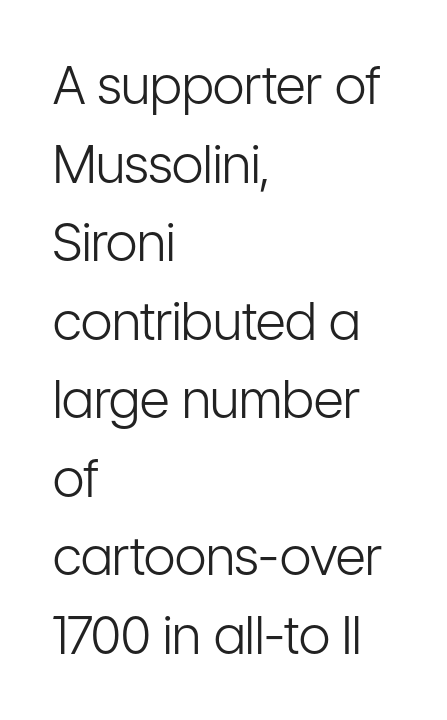
Q: Is the text bold? A: No.
Q: Is the text italic (slanted)? A: No, it is upright.
Q: Is the typeface a serif or a sans-serif typeface? A: Sans-serif.
Q: Is the text underlined? A: No.
Q: How is the paragraph aligned? A: Left-aligned.
Q: Is the spacing between letters normal or unusually wide? A: Normal.
Q: Is the spacing between lines tight, normal or loose? A: Normal.
Q: Width (condensed, normal, or wide)? A: Condensed.
Q: Stroke contrast? A: Low.
Q: x-height? A: Medium.
Q: Monospaced? A: No.
